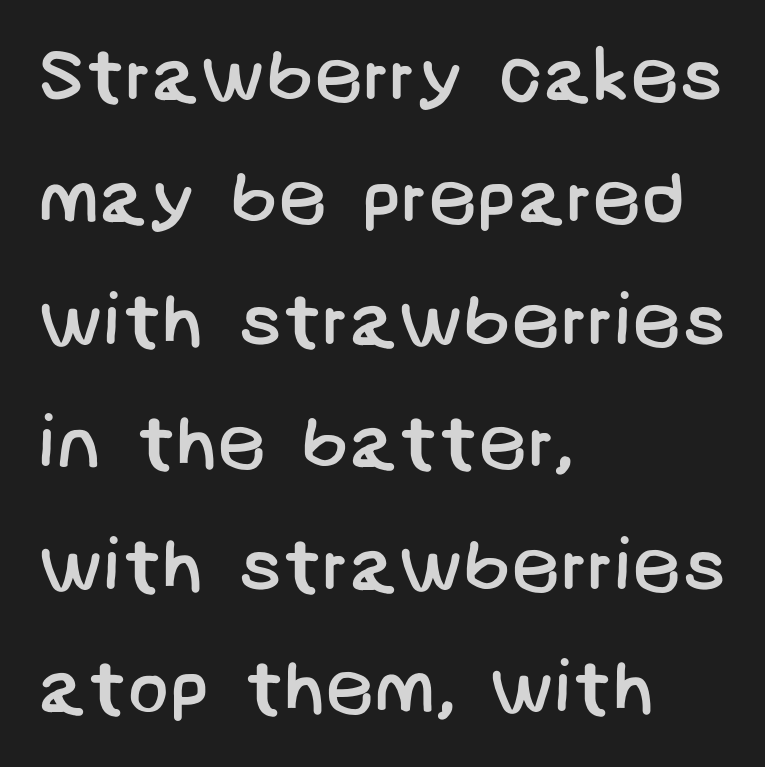
Q: Is the text bold? A: No.
Q: Is the typeface a serif or a sans-serif typeface? A: Sans-serif.
Q: Is the text underlined? A: No.
Q: How is the paragraph aligned? A: Left-aligned.
Q: Is the spacing between letters normal or unusually wide? A: Normal.
Q: Is the spacing between lines tight, normal or loose? A: Normal.
Q: Width (condensed, normal, or wide)? A: Normal.
Q: Stroke contrast? A: Low.
Q: x-height? A: Large.
